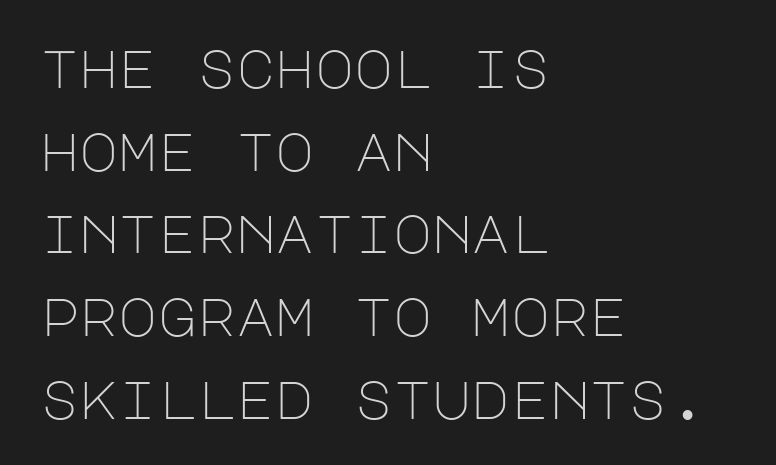
Nobody touched the tracking dial on this one. The cut favours lightness, reaching ordinary text weight at its darkest. Do the letters lean? They stand straight. Words float on clear page, feet unadorned.
